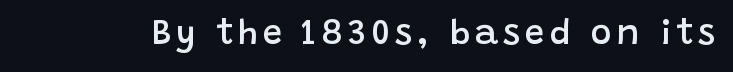
{"serif": "no", "italic": "no", "bold": "semi", "weight": "semibold", "width": "normal", "stroke_contrast": "low", "x_height": "large", "monospaced": "no", "underline": "no", "glyph_px": 35}
